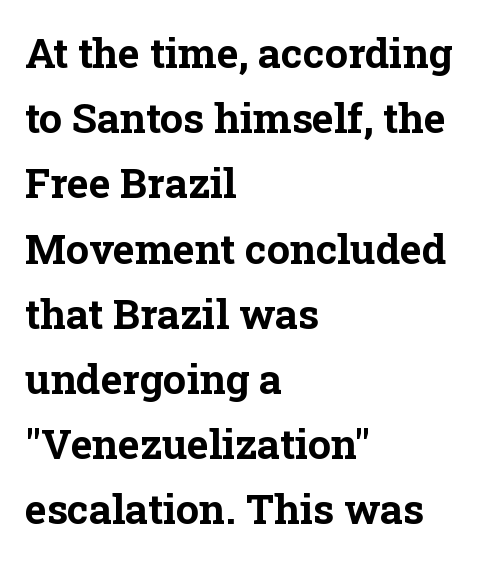
{"serif": "yes", "italic": "no", "bold": "yes", "weight": "bold", "width": "normal", "stroke_contrast": "low", "x_height": "medium", "monospaced": "no", "underline": "no", "align": "left", "line_spacing": "normal", "line_spacing_ratio": 1.59, "letter_spacing": "normal", "letter_spacing_em": 0.0, "glyph_px": 41}
